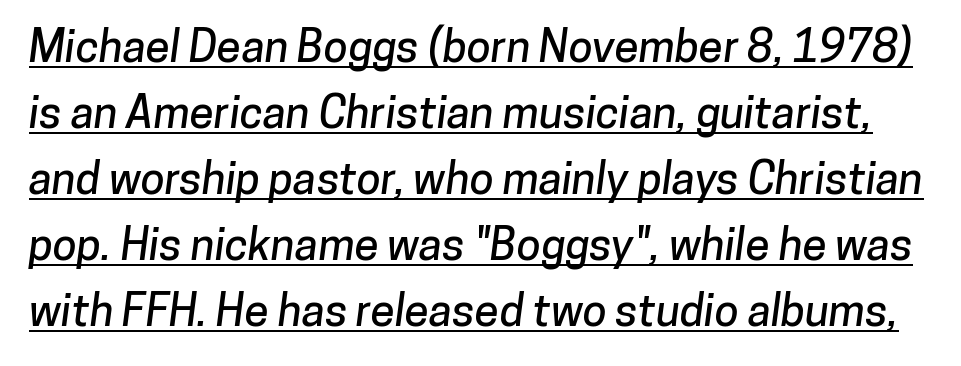
Q: Is the typeface a serif or a sans-serif typeface? A: Sans-serif.
Q: Is the text underlined? A: Yes.
Q: Is the spacing between letters normal or unusually wide? A: Normal.
Q: Is the spacing between lines tight, normal or loose? A: Normal.
Q: Width (condensed, normal, or wide)? A: Normal.
Q: Stroke contrast? A: Low.
Q: x-height? A: Medium.
Q: Monospaced? A: No.
